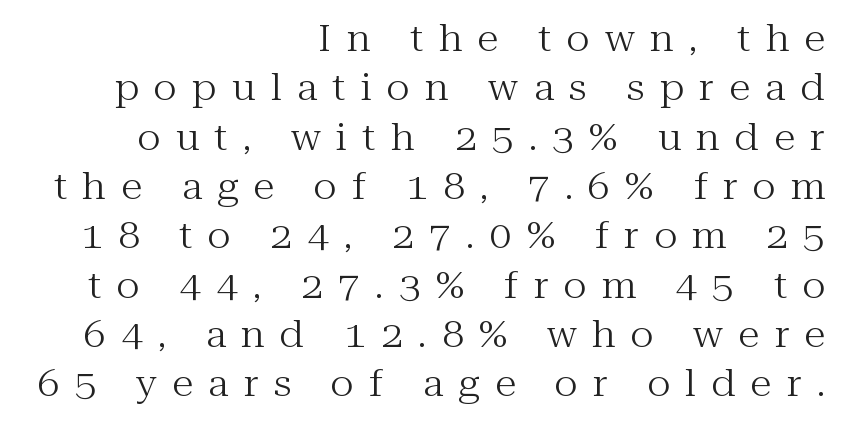
The image shows 35 px regular-weight serif type, upright; set right-aligned, normal line spacing (1.41x), unusually wide letter spacing (+0.44 em), not underlined; medium stroke contrast and a medium x-height.
